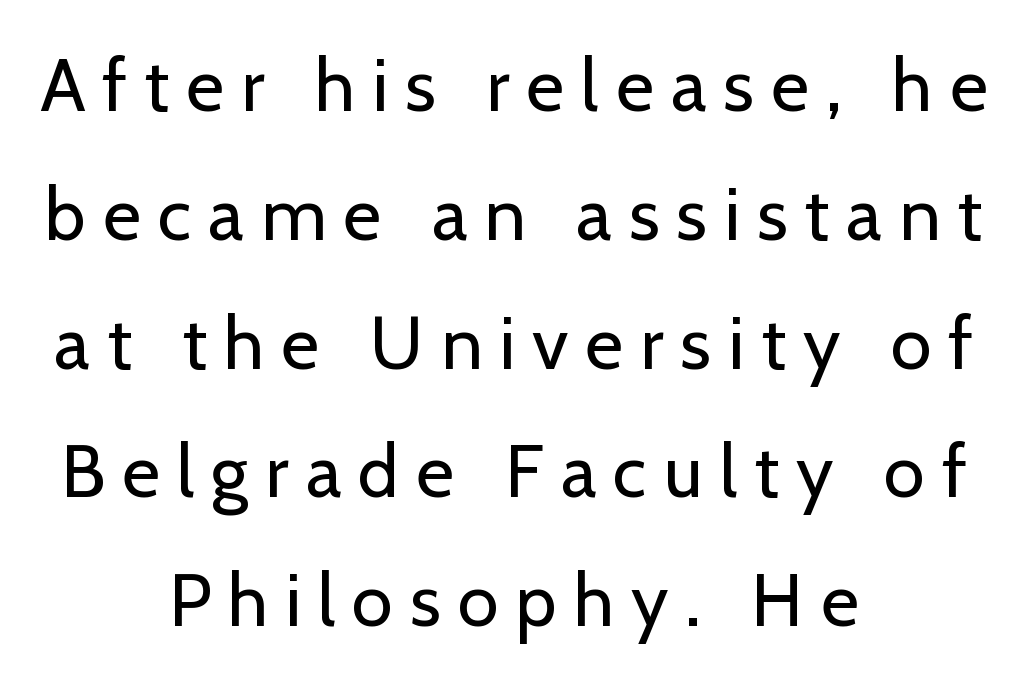
The image shows 74 px regular-weight sans-serif type, upright; set centered, line spacing 1.74x, unusually wide letter spacing (+0.23 em), not underlined; low stroke contrast and a medium x-height.
